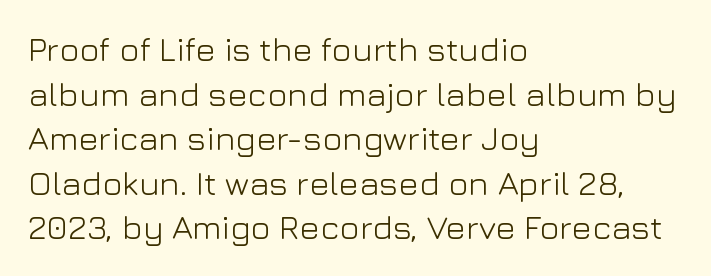
{"serif": "no", "italic": "no", "bold": "no", "weight": "light", "width": "normal", "stroke_contrast": "low", "x_height": "medium", "monospaced": "no", "underline": "no", "align": "left", "line_spacing": "normal", "line_spacing_ratio": 1.31, "letter_spacing": "normal", "letter_spacing_em": 0.0, "glyph_px": 34}
